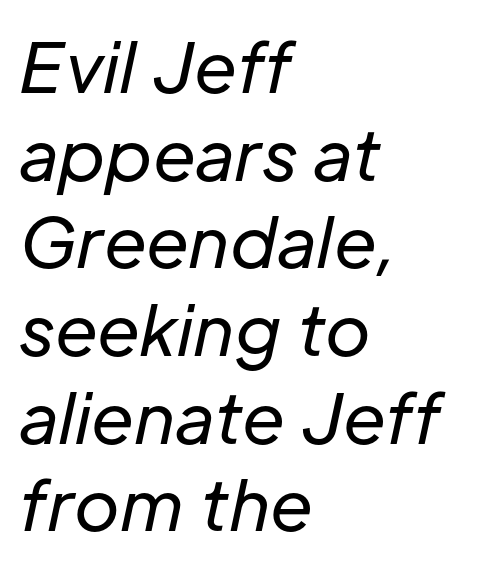
Look at the tracking — it's just the regular setting, nothing added. Any mark beneath the type? The region is blank. Slant detected: the letters are inclined. Looks like regular typesetting: each glyph gets only the width it needs. This sample keeps an unexceptional amount of space between lines. Is this a heavy cut? Hardly; it is regular or lighter.
